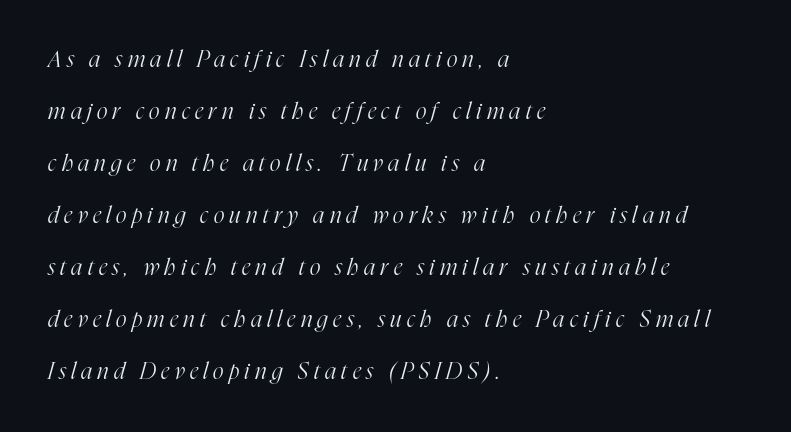
The image shows 23 px text type, italic (leaning right); set left-aligned, loose line spacing (2.26x), unusually wide letter spacing (+0.23 em), not underlined.
